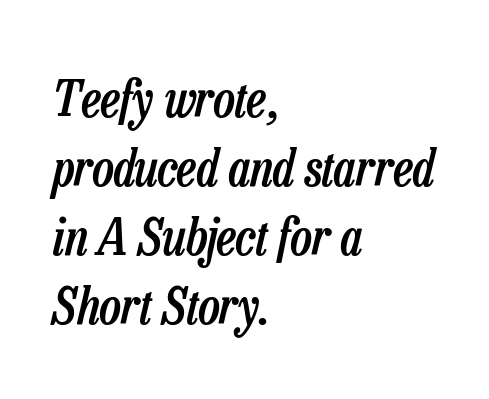
Q: Is the text bold? A: Semi-bold.
Q: Is the text italic (slanted)? A: Yes, it leans right by about 13 degrees.
Q: Is the text underlined? A: No.
Q: How is the paragraph aligned? A: Left-aligned.
Q: Is the spacing between letters normal or unusually wide? A: Normal.
Q: Is the spacing between lines tight, normal or loose? A: Normal.
Q: Width (condensed, normal, or wide)? A: Condensed.
Q: Stroke contrast? A: Low.
Q: x-height? A: Medium.
Q: Monospaced? A: No.
